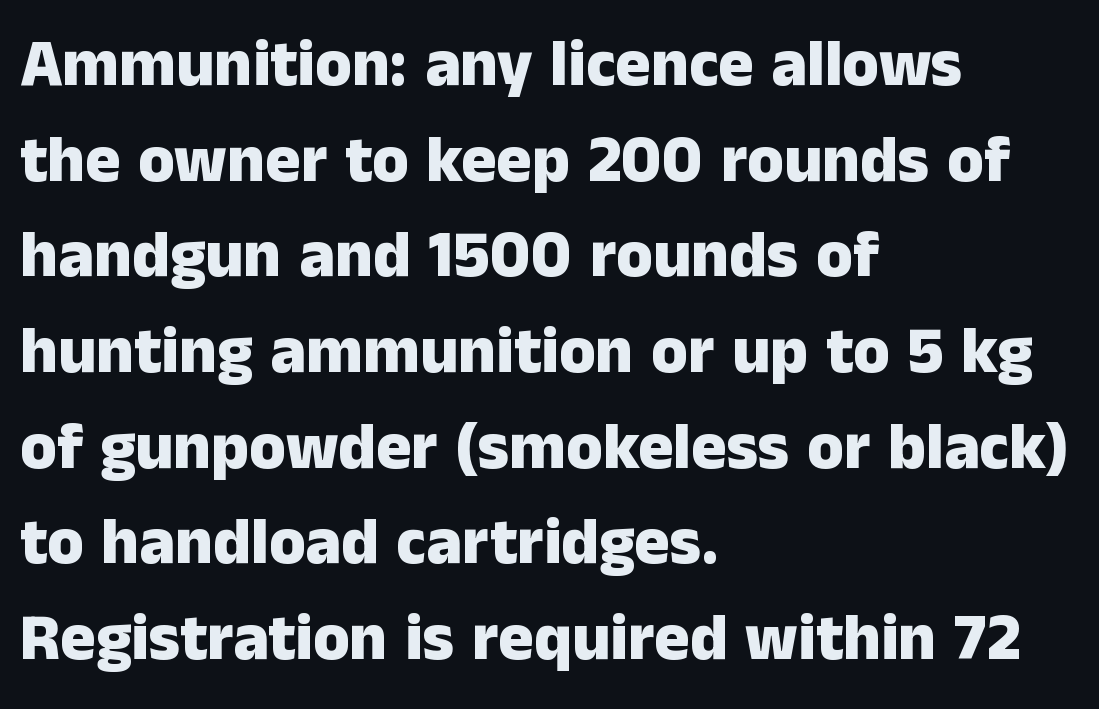
The image shows 66 px heavy sans-serif type, upright; set left-aligned, normal line spacing (1.45x), normal letter spacing, not underlined; low stroke contrast and a medium x-height.
